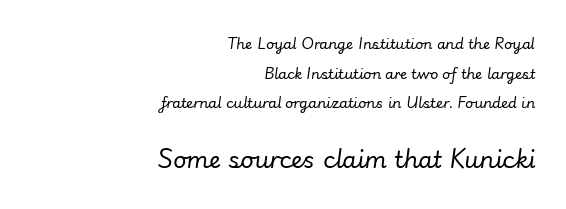
Q: Is the text bold? A: No.
Q: Is the text italic (slanted)? A: Yes, it leans right by about 7 degrees.
Q: Is the text underlined? A: No.
Q: How is the paragraph aligned? A: Right-aligned.
Q: Is the spacing between letters normal or unusually wide? A: Normal.
Q: Is the spacing between lines tight, normal or loose? A: Loose.
Q: Which block of text is set in a larger size, the first (top) or the second (bottom)? A: The second (bottom) one.
